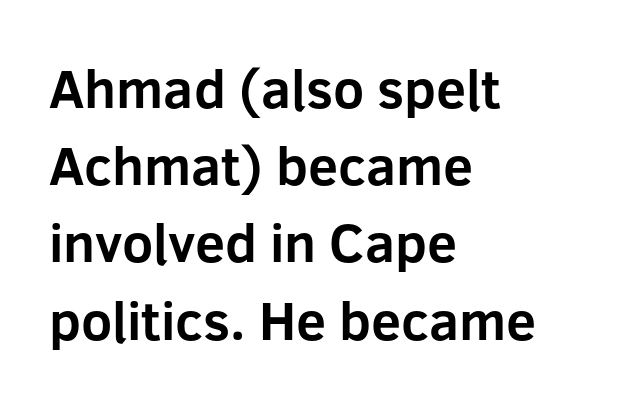
To sum up the face: it is a sans, with no serifs. Leftover space on each line is placed entirely after the last word. Notice how descenders clear the ascenders below comfortably — that's standard leading. The lettering holds an erect, upright posture throughout. The characters look thick and weighty, a clear bold.
